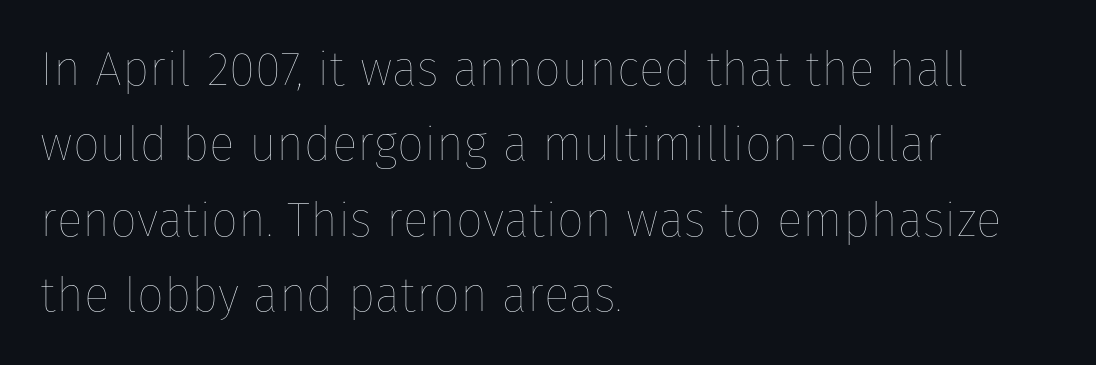
Q: Is the text bold? A: No.
Q: Is the text italic (slanted)? A: No, it is upright.
Q: Is the text underlined? A: No.
Q: How is the paragraph aligned? A: Left-aligned.
Q: Is the spacing between letters normal or unusually wide? A: Normal.
Q: Is the spacing between lines tight, normal or loose? A: Normal.
Q: Width (condensed, normal, or wide)? A: Normal.
Q: Stroke contrast? A: Low.
Q: x-height? A: Medium.
Q: Monospaced? A: No.
